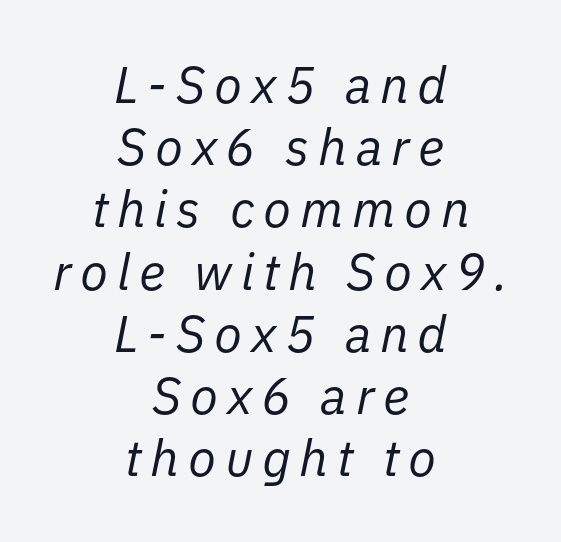
The image shows 51 px regular-weight type, italic (leaning right); set centered, line spacing 1.22x, not underlined; low stroke contrast and a medium x-height.
